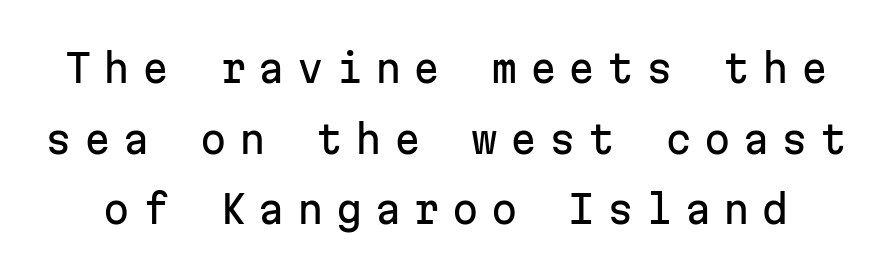
Does the type have serifs? No, each stem ends abruptly. The specimen reads as upright at a glance. No word sits above an underline. The letters march in equal steps, a hallmark of fixed-pitch type.
